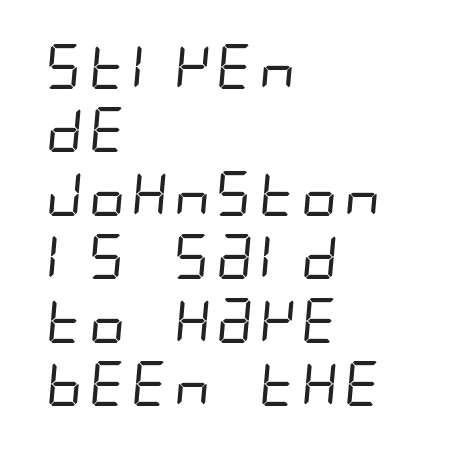
{"serif": "no", "bold": "no", "weight": "regular", "width": "condensed", "stroke_contrast": "low", "x_height": "large", "underline": "no", "align": "left", "line_spacing": "normal", "line_spacing_ratio": 1.41, "letter_spacing": "normal", "letter_spacing_em": 0.0, "glyph_px": 45}
